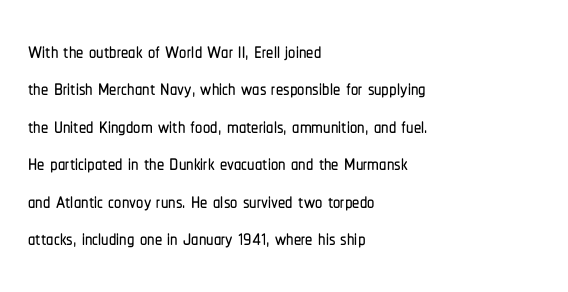
The image shows 29 px condensed sans-serif type, upright; set left-aligned, normal line spacing (1.29x), normal letter spacing, not underlined; low stroke contrast and a medium x-height.
